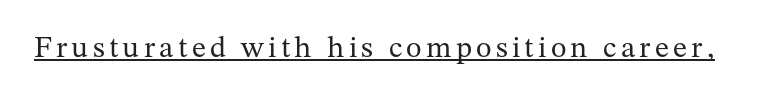
{"serif": "yes", "italic": "no", "bold": "no", "weight": "regular", "width": "normal", "stroke_contrast": "medium", "x_height": "medium", "monospaced": "no", "underline": "yes", "glyph_px": 30}
